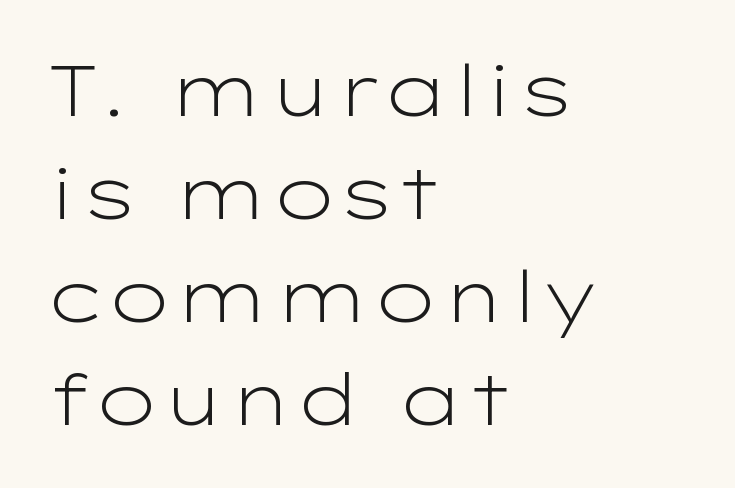
The image shows 71 px light, wide sans-serif type, upright; set left-aligned, normal line spacing (1.45x), normal letter spacing, not underlined; low stroke contrast and a medium x-height.
